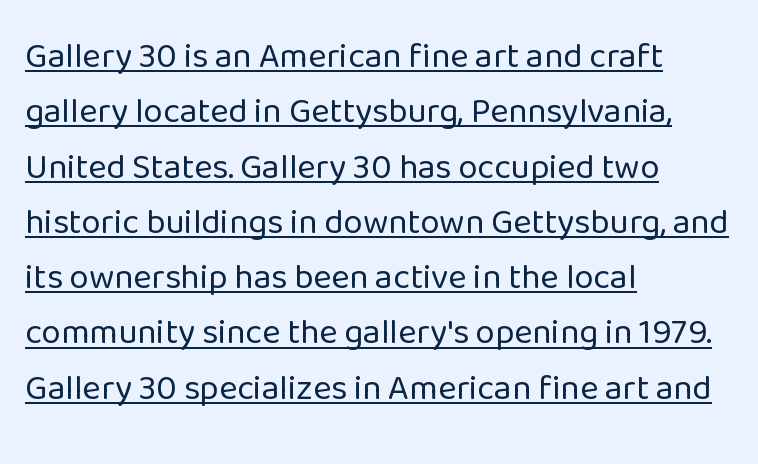
Q: Is the text bold? A: No.
Q: Is the text italic (slanted)? A: No, it is upright.
Q: Is the typeface a serif or a sans-serif typeface? A: Sans-serif.
Q: Is the text underlined? A: Yes.
Q: How is the paragraph aligned? A: Left-aligned.
Q: Is the spacing between letters normal or unusually wide? A: Normal.
Q: Is the spacing between lines tight, normal or loose? A: Normal.
Q: Width (condensed, normal, or wide)? A: Normal.
Q: Stroke contrast? A: Low.
Q: x-height? A: Medium.
Q: Monospaced? A: No.
